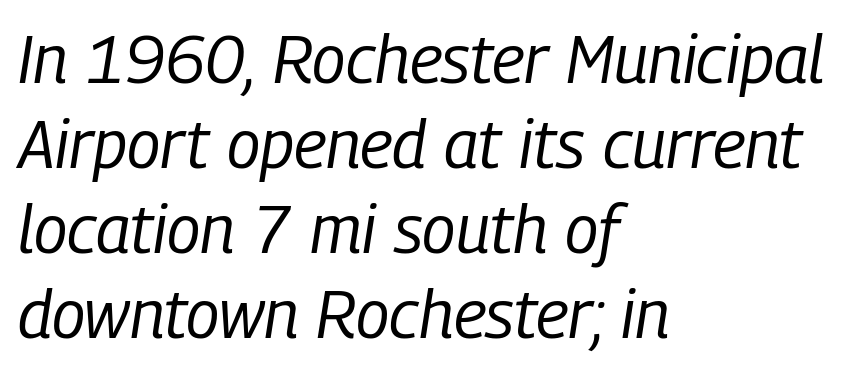
Q: Is the text bold? A: No.
Q: Is the text italic (slanted)? A: Yes, it leans right by about 9 degrees.
Q: Is the text underlined? A: No.
Q: How is the paragraph aligned? A: Left-aligned.
Q: Is the spacing between letters normal or unusually wide? A: Normal.
Q: Is the spacing between lines tight, normal or loose? A: Normal.
Q: Width (condensed, normal, or wide)? A: Condensed.
Q: Stroke contrast? A: Low.
Q: x-height? A: Medium.
Q: Monospaced? A: No.
